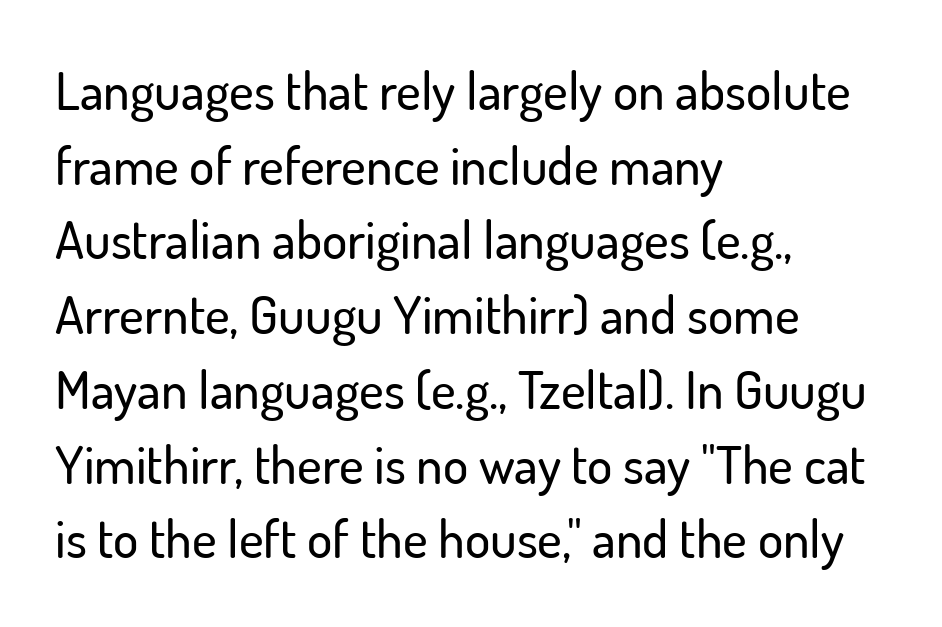
The designer left line spacing at the default. The letters advance in unequal steps, a hallmark of proportional type. The specimen reads as upright at a glance. A typesetter would label this face a sans. Plain, unruled lines of type. This sample uses plain, unmodified letter spacing.
